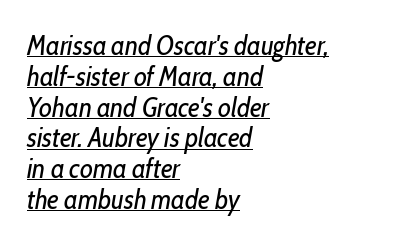
These lines are rendered in a variable-pitch font. No letter is thick-stroked: the sample isn't bold. Caption: standard tracking, unaltered. Horizontally, the lines are justified to the leading edge only. Honestly, the rows look squashed on top of each other. Compared with ordinary roman type, these characters are visibly tilted.
